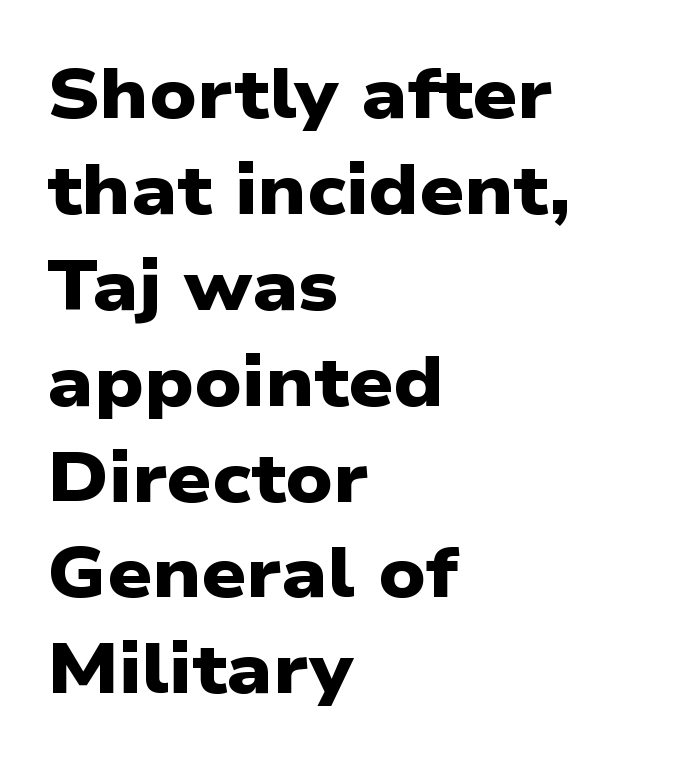
You could not count columns in this text — the font is proportionally spaced. Leading matches the norm, producing a regular column. A student would call this left alignment; a typographer would say flush left, rag right. The characters display no serif detailing; their extremities are plain. Bold? Absolutely — the strokes are thick and heavy.
